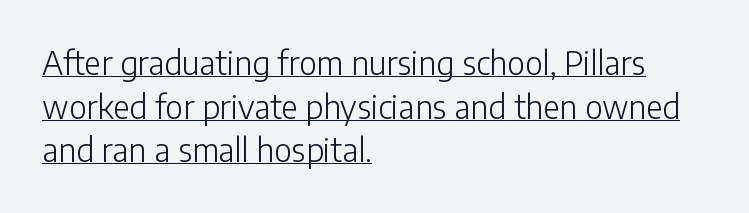
The image shows 32 px light sans-serif type, upright; set left-aligned, normal line spacing (1.36x), normal letter spacing, underlined; low stroke contrast and a medium x-height.
